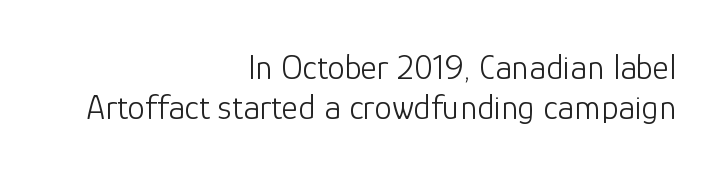
Q: Is the text bold? A: No.
Q: Is the text italic (slanted)? A: No, it is upright.
Q: Is the typeface a serif or a sans-serif typeface? A: Sans-serif.
Q: Is the text underlined? A: No.
Q: How is the paragraph aligned? A: Right-aligned.
Q: Is the spacing between letters normal or unusually wide? A: Normal.
Q: Is the spacing between lines tight, normal or loose? A: Tight.
Q: Width (condensed, normal, or wide)? A: Normal.
Q: Stroke contrast? A: Low.
Q: x-height? A: Medium.
Q: Monospaced? A: No.
